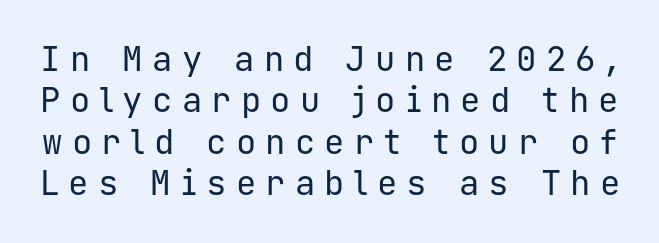
The passage shown is typeset with a sans-serif family. The letters stand upright; this is a roman face. This sample has the even, mechanical cadence of fixed-width lettering. Tracking value appears strongly positive — letters spread wide. Lines of text with bare space underneath. This is not heavy type; no bold has been used.
